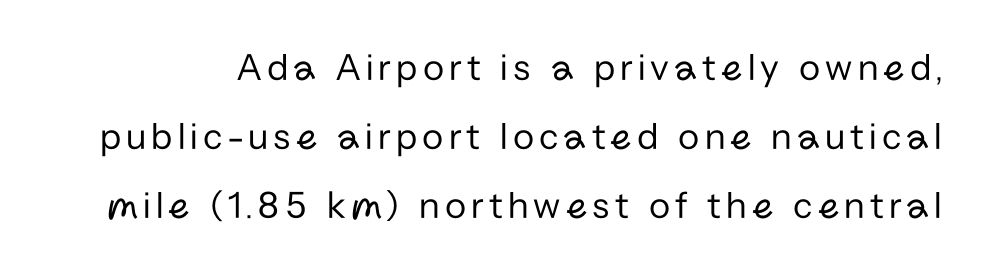
The image shows 39 px regular-weight sans-serif type, upright; set line spacing 1.77x, not underlined; low stroke contrast and a medium x-height.
